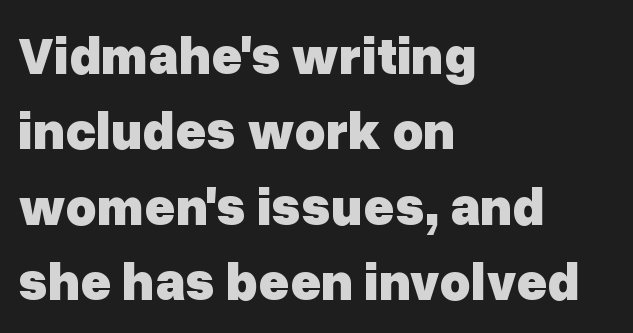
Looks like regular typesetting: each glyph gets only the width it needs. These lines are set flush left with a ragged right edge. The passage shown is typeset with a sans-serif family. What's the leading like? Ordinary, nothing unusual.
